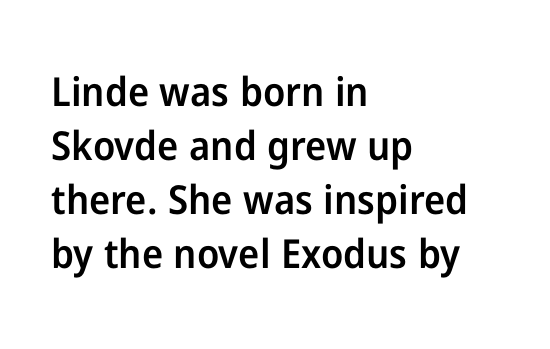
The image shows 40 px semibold sans-serif type, upright; set left-aligned, normal line spacing (1.35x), normal letter spacing, not underlined; low stroke contrast and a medium x-height.
